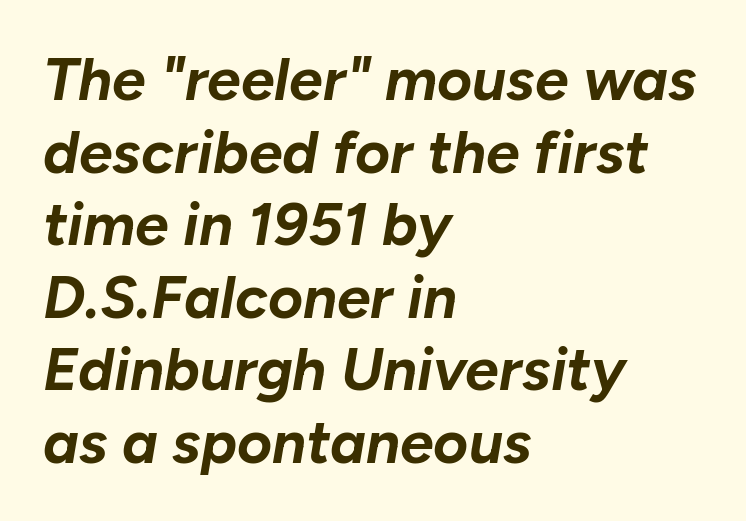
{"italic": "yes", "lean": "right", "slant_degrees": 10, "bold": "yes", "weight": "bold", "width": "normal", "stroke_contrast": "low", "x_height": "medium", "monospaced": "no", "underline": "no", "align": "left", "line_spacing_ratio": 1.21, "letter_spacing": "normal", "letter_spacing_em": 0.0, "glyph_px": 60}
